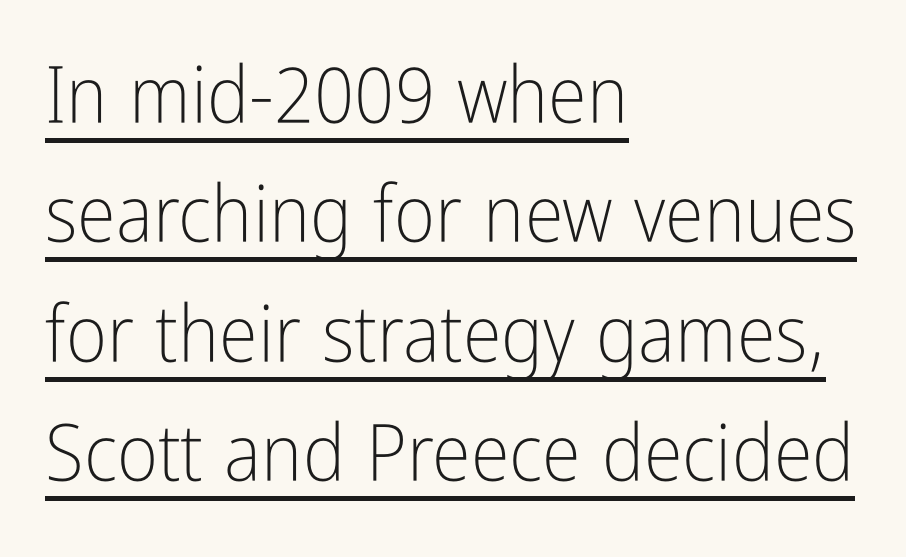
Q: Is the text bold? A: No.
Q: Is the text italic (slanted)? A: No, it is upright.
Q: Is the typeface a serif or a sans-serif typeface? A: Sans-serif.
Q: Is the text underlined? A: Yes.
Q: How is the paragraph aligned? A: Left-aligned.
Q: Is the spacing between letters normal or unusually wide? A: Normal.
Q: Is the spacing between lines tight, normal or loose? A: Normal.
Q: Width (condensed, normal, or wide)? A: Condensed.
Q: Stroke contrast? A: Low.
Q: x-height? A: Medium.
Q: Monospaced? A: No.
